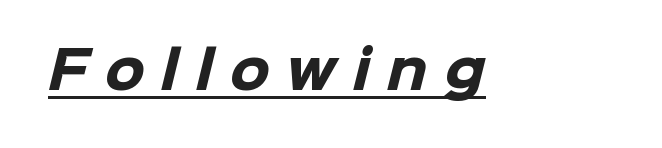
{"serif": "no", "bold": "yes", "weight": "heavy", "width": "normal", "stroke_contrast": "low", "x_height": "medium", "monospaced": "no", "underline": "yes", "letter_spacing": "wide", "letter_spacing_em": 0.33, "glyph_px": 51}
